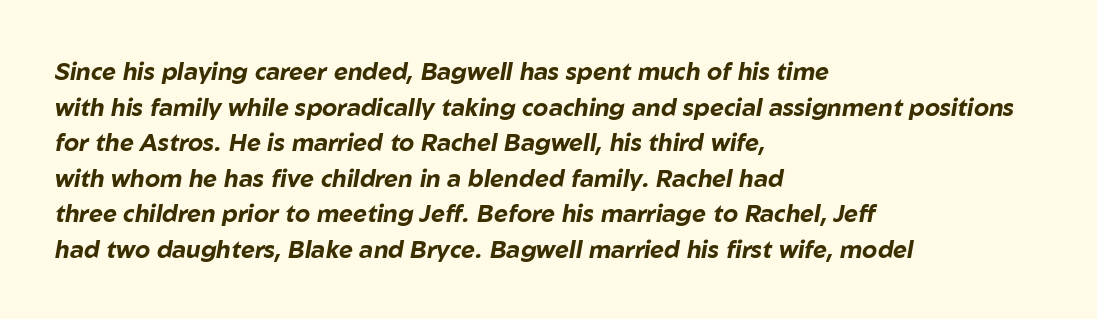
The image shows 24 px bold type, italic (leaning right); set left-aligned, normal line spacing (1.48x), normal letter spacing, not underlined.
